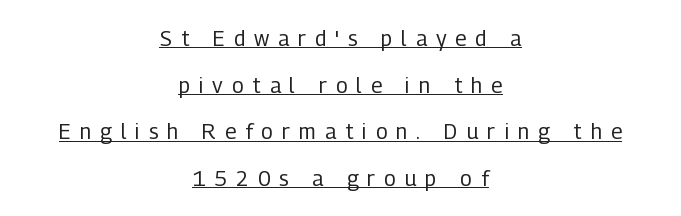
Q: Is the text bold? A: No.
Q: Is the text italic (slanted)? A: No, it is upright.
Q: Is the text underlined? A: Yes.
Q: How is the paragraph aligned? A: Centered.
Q: Is the spacing between letters normal or unusually wide? A: Unusually wide.
Q: Is the spacing between lines tight, normal or loose? A: Loose.
